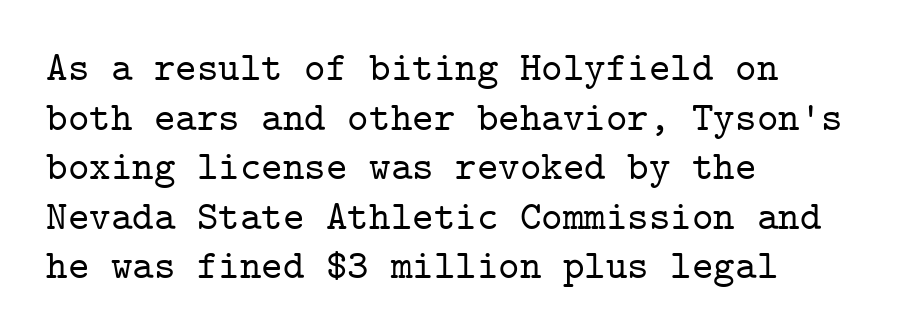
The image shows 41 px serif type, upright, monospaced; set left-aligned, line spacing 1.21x, normal letter spacing, not underlined; low stroke contrast and a medium x-height.
